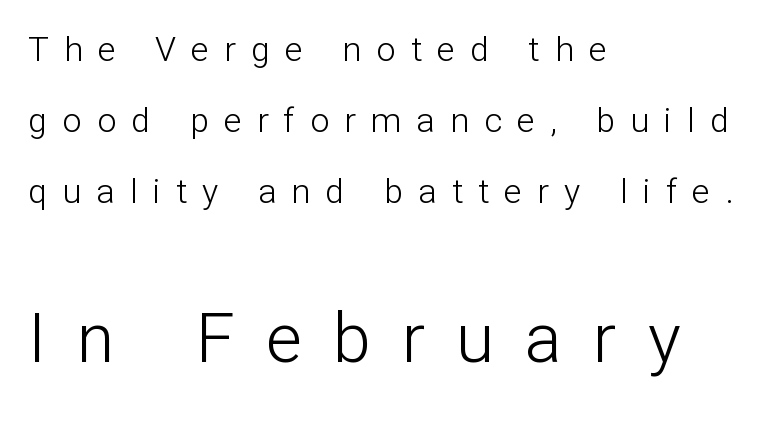
Character widths vary here, with narrow letters taking less room than wide ones. These lines are composed in type without serifs. Style check: upright. Scale increases going downward across the two blocks. Substantial extra tracking has been applied to these lines. Decoration check: the copy has no underline.
